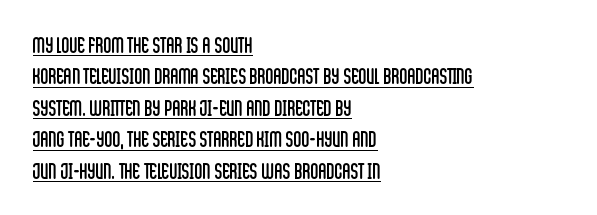
The weight would be labelled regular, book, light, or lighter still. Looks like someone drew a line under every word here. Line beginnings align vertically; line endings do not. This is roman type, the default non-slanted kind.
